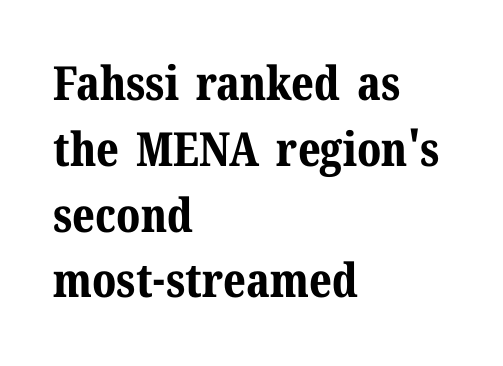
The image shows 47 px bold serif type, upright; set left-aligned, normal line spacing (1.4x), normal letter spacing, not underlined; medium stroke contrast and a medium x-height.
